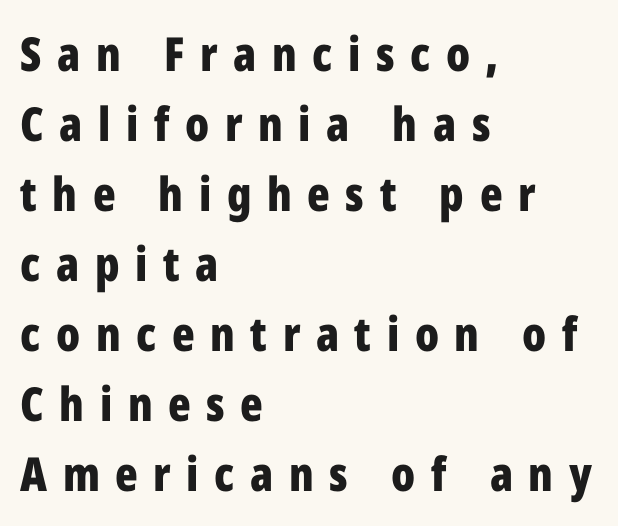
Q: Is the text bold? A: Yes.
Q: Is the text italic (slanted)? A: No, it is upright.
Q: Is the typeface a serif or a sans-serif typeface? A: Sans-serif.
Q: Is the text underlined? A: No.
Q: How is the paragraph aligned? A: Left-aligned.
Q: Is the spacing between letters normal or unusually wide? A: Unusually wide.
Q: Is the spacing between lines tight, normal or loose? A: Normal.
Q: Width (condensed, normal, or wide)? A: Condensed.
Q: Stroke contrast? A: Low.
Q: x-height? A: Medium.
Q: Monospaced? A: No.
